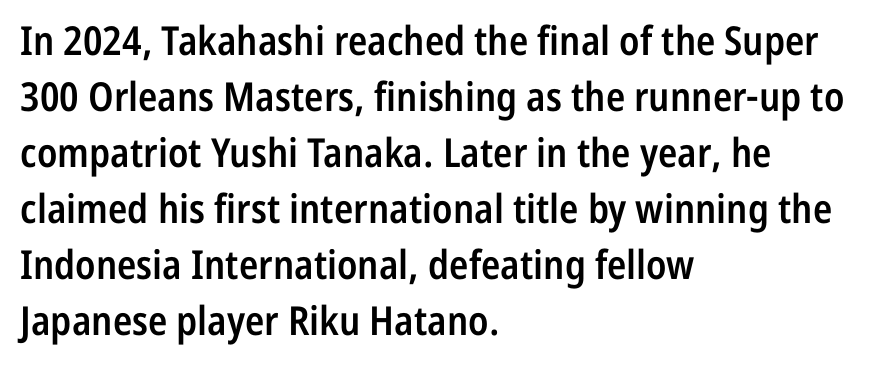
Caption: multi-line text, flush left, ragged right. Stroke terminals: plain, sans-serif. You can tell it's not italic because the verticals are truly vertical. Vertically, the passage feels balanced, rows spaced as you'd expect. The letters advance in unequal steps, a hallmark of proportional type. Slightly chunky letters — semibold, I'd say, not full bold.
